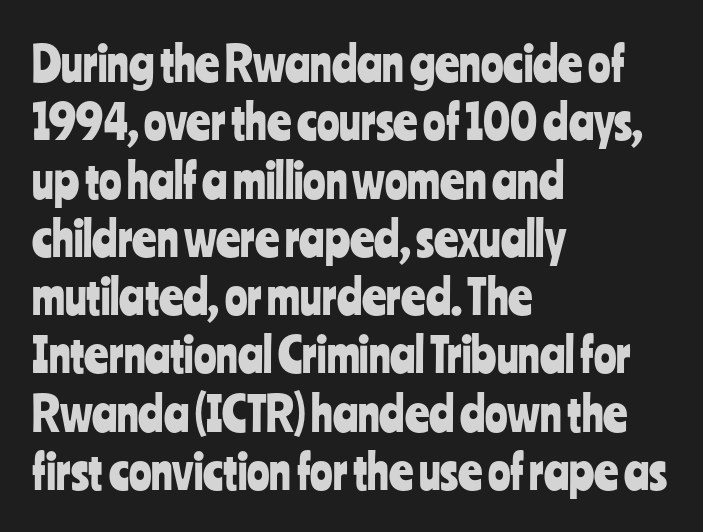
{"serif": "no", "italic": "no", "width": "condensed", "stroke_contrast": "low", "x_height": "medium", "monospaced": "no", "underline": "no", "align": "left", "line_spacing_ratio": 1.24, "letter_spacing": "normal", "letter_spacing_em": 0.0, "glyph_px": 47}
